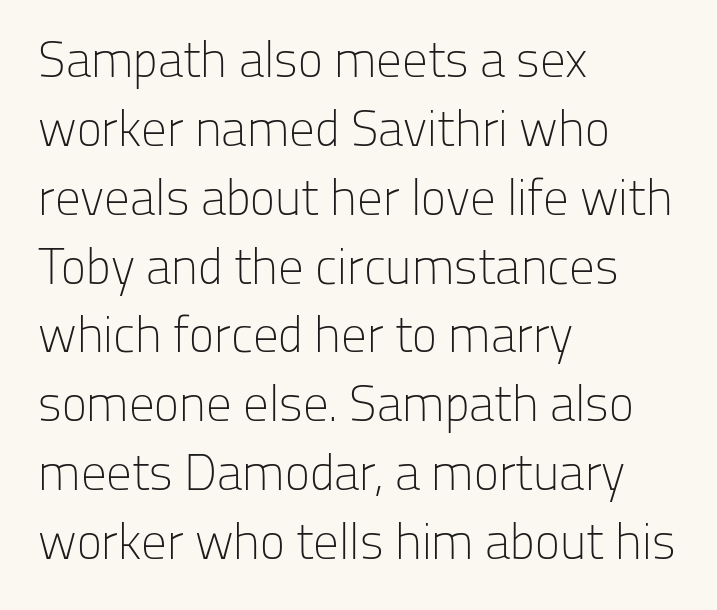
The image shows 51 px light sans-serif type, upright; set left-aligned, normal line spacing (1.35x), normal letter spacing, not underlined; low stroke contrast and a medium x-height.
